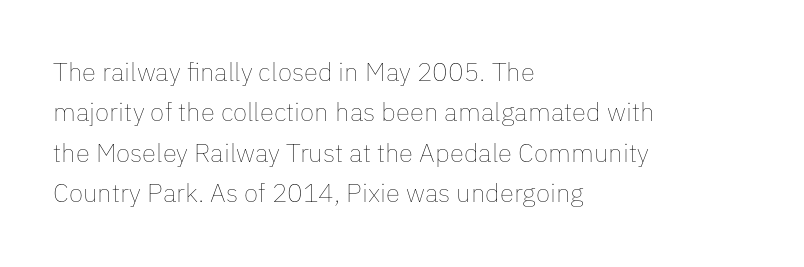
Q: Is the text bold? A: No.
Q: Is the text italic (slanted)? A: No, it is upright.
Q: Is the text underlined? A: No.
Q: How is the paragraph aligned? A: Left-aligned.
Q: Is the spacing between letters normal or unusually wide? A: Normal.
Q: Is the spacing between lines tight, normal or loose? A: Normal.
